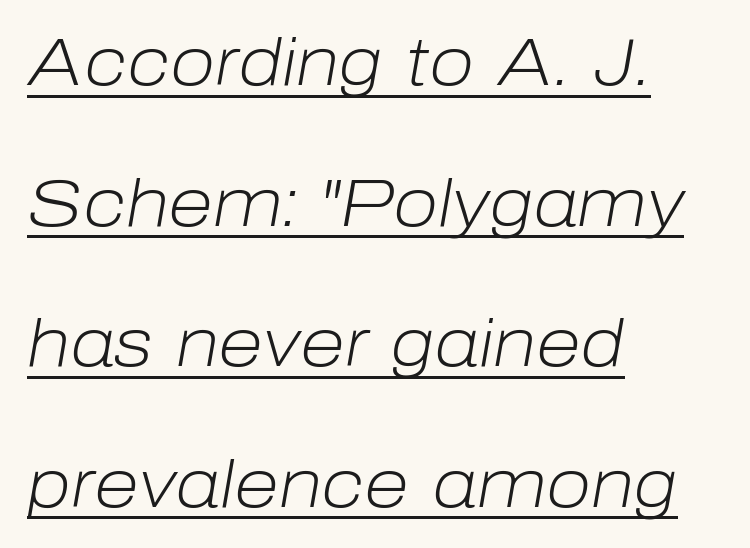
This is not heavy type; no bold has been used. Notice how a bar underscores the lettering throughout. Compared with ordinary roman type, these characters are visibly tilted. You could not count columns in this text — the font is proportionally spaced. Observe the ordinary spacing: letters are neighbours, not strangers.
